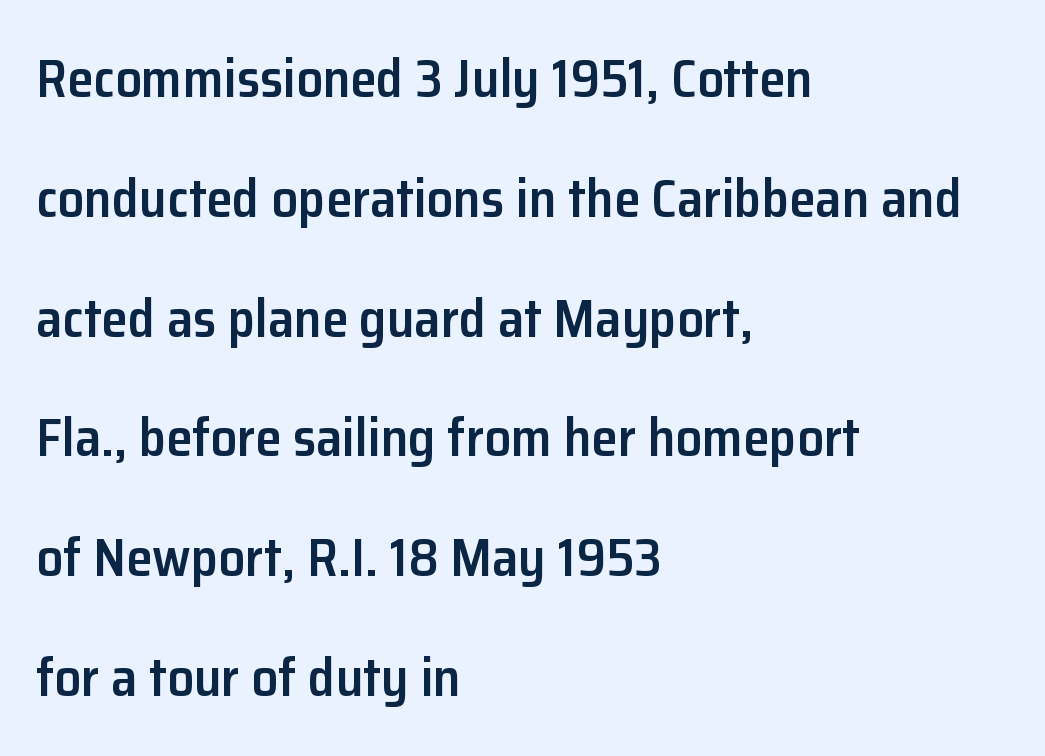
{"serif": "no", "italic": "no", "bold": "semi", "weight": "semibold", "width": "normal", "stroke_contrast": "low", "x_height": "medium", "monospaced": "no", "underline": "no", "align": "left", "line_spacing": "loose", "line_spacing_ratio": 2.26, "letter_spacing": "normal", "letter_spacing_em": 0.0, "glyph_px": 53}
